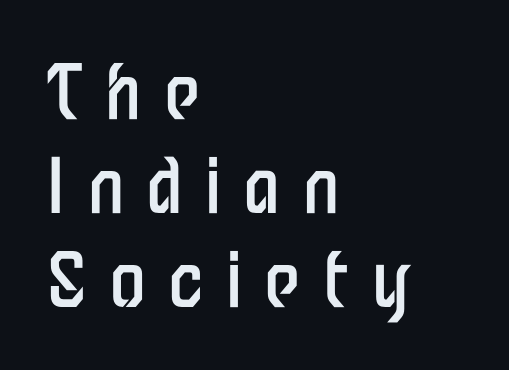
Q: Is the text bold? A: No.
Q: Is the text italic (slanted)? A: No, it is upright.
Q: Is the typeface a serif or a sans-serif typeface? A: Sans-serif.
Q: Is the text underlined? A: No.
Q: How is the paragraph aligned? A: Left-aligned.
Q: Is the spacing between letters normal or unusually wide? A: Unusually wide.
Q: Is the spacing between lines tight, normal or loose? A: Normal.
Q: Width (condensed, normal, or wide)? A: Condensed.
Q: Stroke contrast? A: Low.
Q: x-height? A: Medium.
Q: Monospaced? A: No.
